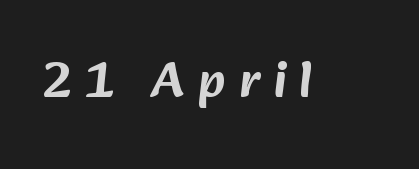
Q: Is the typeface a serif or a sans-serif typeface? A: Sans-serif.
Q: Is the text underlined? A: No.
Q: Is the spacing between letters normal or unusually wide? A: Unusually wide.
Q: Width (condensed, normal, or wide)? A: Normal.
Q: Stroke contrast? A: Low.
Q: x-height? A: Medium.
Q: Monospaced? A: No.
